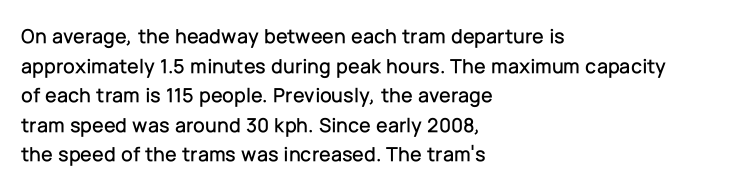
Caption: standard tracking, unaltered. Only glyphs here, with clear space below each row. The line-height multiplier appears to be the usual default. The typography opts for an upright posture over an oblique one. A student would call this left alignment; a typographer would say flush left, rag right.
